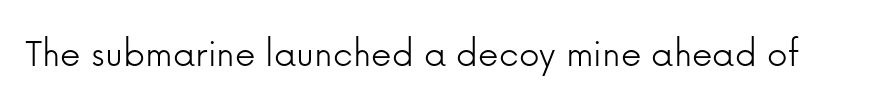
{"serif": "no", "italic": "no", "bold": "no", "weight": "light", "width": "normal", "stroke_contrast": "low", "x_height": "medium", "monospaced": "no", "underline": "no", "letter_spacing": "normal", "letter_spacing_em": 0.0, "glyph_px": 41}
